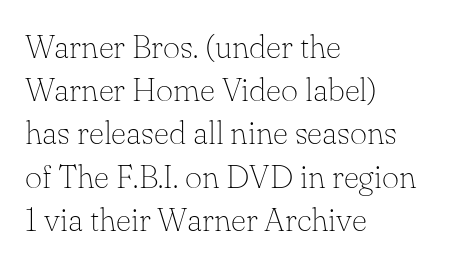
{"serif": "yes", "italic": "no", "bold": "no", "weight": "thin", "width": "normal", "stroke_contrast": "low", "x_height": "small", "monospaced": "no", "underline": "no", "align": "left", "line_spacing": "normal", "line_spacing_ratio": 1.31, "letter_spacing": "normal", "letter_spacing_em": 0.0, "glyph_px": 33}
